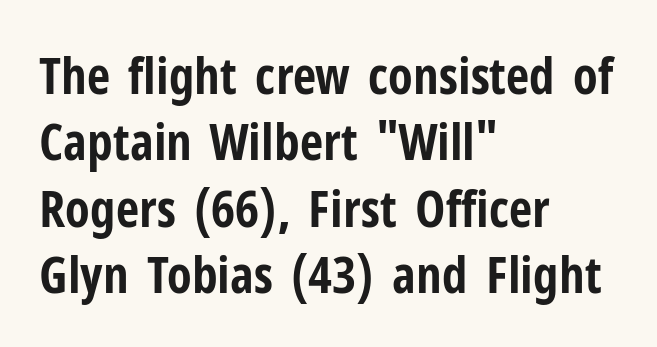
The image shows 51 px bold, condensed sans-serif type, upright; set left-aligned, normal line spacing (1.3x), normal letter spacing, not underlined; low stroke contrast and a medium x-height.
